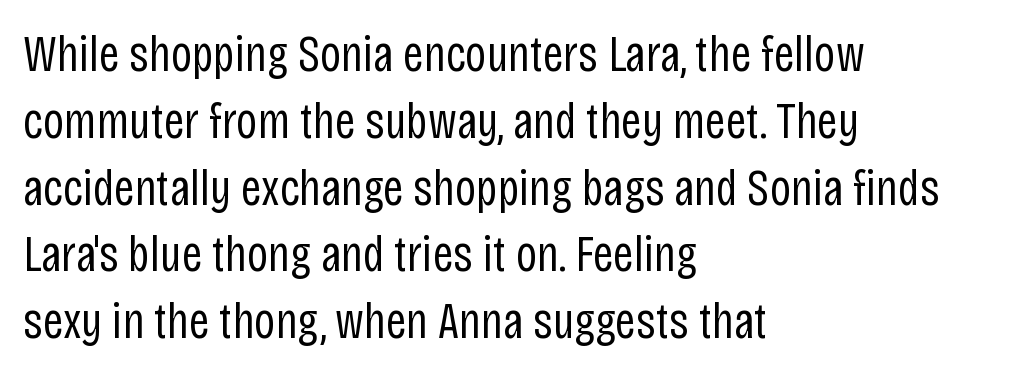
The compositor pushed each line to the left boundary. The font is comparable to plain body text, perhaps lighter. Is the letter spacing exaggerated? No — it looks like the ordinary default. Italic? Not at all — the glyphs are vertical. The letters advance in unequal steps, a hallmark of proportional type. Vertically, the passage feels balanced, rows spaced as you'd expect.
